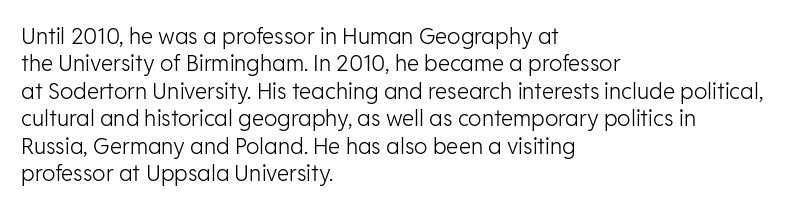
Counters stay open thanks to moderate or lighter strokes. All the whitespace from short lines collects on the right. Normally led — the rows are evenly, conventionally spaced. The glyphs are unaccompanied by any horizontal stroke below them.
